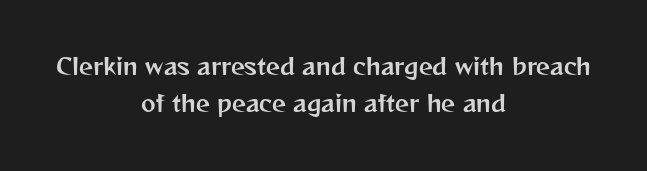
Descender tails drop into unmarked territory. One glance says typical: line gaps are just what's usual. What stands out about the letter spacing? Nothing — it is the standard amount. Line starts and ends both wander, symmetrically. No italicization has been applied; the sample stays upright.
